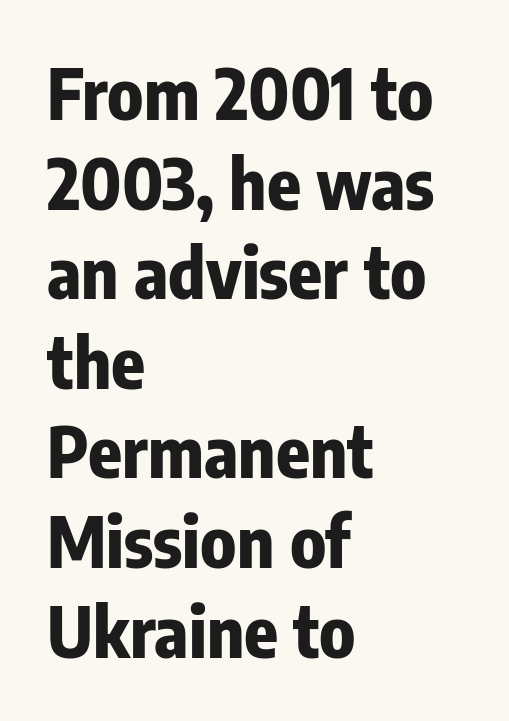
The image shows 70 px bold, condensed sans-serif type, upright; set left-aligned, normal line spacing (1.28x), normal letter spacing, not underlined; low stroke contrast and a medium x-height.
